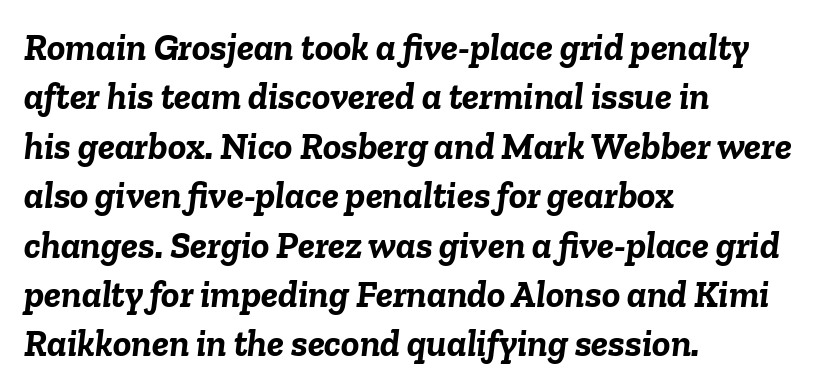
Q: Is the text bold? A: Yes.
Q: Is the text italic (slanted)? A: Yes, it leans right by about 6 degrees.
Q: Is the text underlined? A: No.
Q: How is the paragraph aligned? A: Left-aligned.
Q: Is the spacing between letters normal or unusually wide? A: Normal.
Q: Is the spacing between lines tight, normal or loose? A: Normal.
Q: Width (condensed, normal, or wide)? A: Normal.
Q: Stroke contrast? A: Low.
Q: x-height? A: Medium.
Q: Monospaced? A: No.
